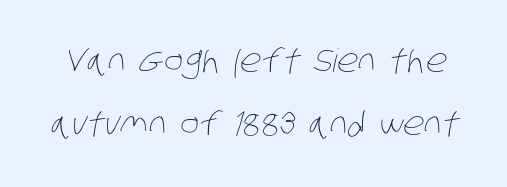
{"bold": "no", "weight": "thin", "width": "condensed", "stroke_contrast": "low", "x_height": "large", "monospaced": "no", "underline": "no", "line_spacing": "loose", "line_spacing_ratio": 1.98, "letter_spacing": "normal", "letter_spacing_em": 0.0, "glyph_px": 32}
